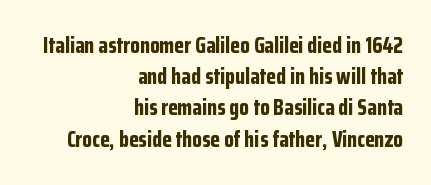
{"italic": "no", "bold": "yes", "underline": "no", "align": "right", "line_spacing": "normal", "line_spacing_ratio": 1.42, "letter_spacing": "normal", "letter_spacing_em": 0.0, "glyph_px": 22}
